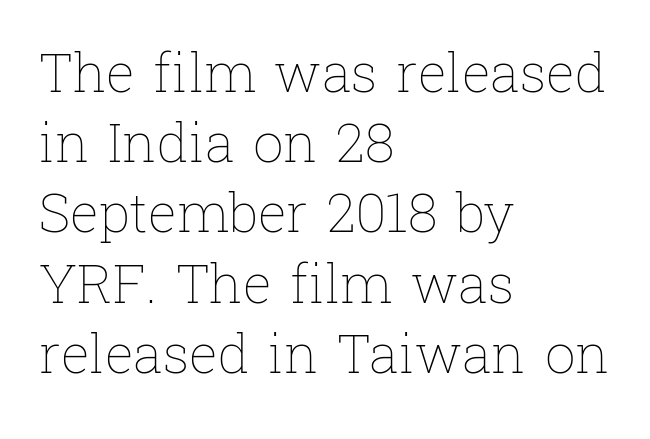
Q: Is the text bold? A: No.
Q: Is the text italic (slanted)? A: No, it is upright.
Q: Is the text underlined? A: No.
Q: How is the paragraph aligned? A: Left-aligned.
Q: Is the spacing between letters normal or unusually wide? A: Normal.
Q: Is the spacing between lines tight, normal or loose? A: Normal.
Q: Width (condensed, normal, or wide)? A: Normal.
Q: Stroke contrast? A: Low.
Q: x-height? A: Medium.
Q: Monospaced? A: No.
